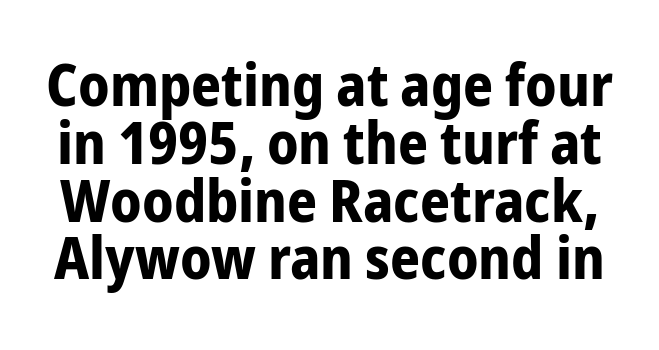
{"serif": "no", "italic": "no", "bold": "yes", "weight": "bold", "width": "condensed", "stroke_contrast": "low", "x_height": "medium", "monospaced": "no", "underline": "no", "line_spacing": "tight", "line_spacing_ratio": 0.98, "letter_spacing": "normal", "letter_spacing_em": 0.0, "glyph_px": 59}
